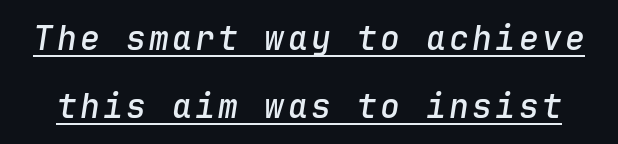
This sample trades compactness for vertical openness between lines. A baseline rule has been typeset under these characters. Summary of weight: moderately heavy, a semibold. An italicized treatment has been applied to the whole sample. Each letter, wide or thin by design, is forced into the same width here.
